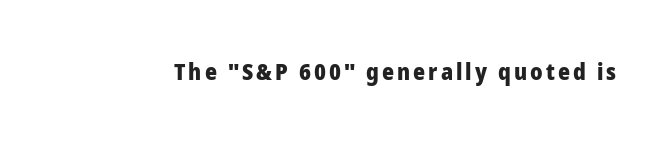
{"italic": "no", "bold": "yes", "underline": "no", "glyph_px": 23}
